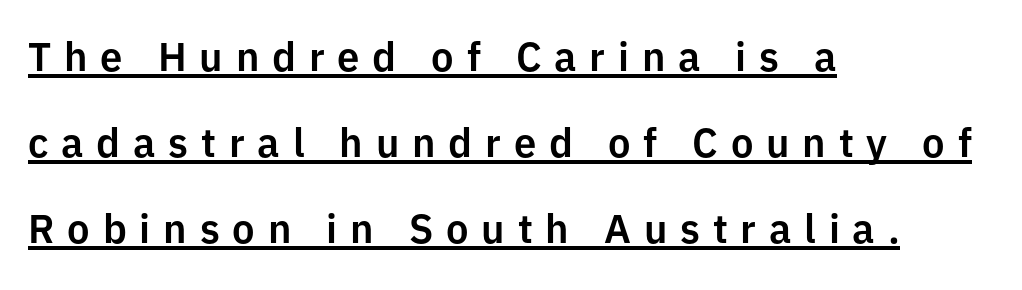
{"serif": "no", "italic": "no", "width": "normal", "stroke_contrast": "low", "x_height": "medium", "monospaced": "no", "underline": "yes", "align": "left", "line_spacing": "loose", "line_spacing_ratio": 2.15, "letter_spacing": "wide", "letter_spacing_em": 0.32, "glyph_px": 40}
